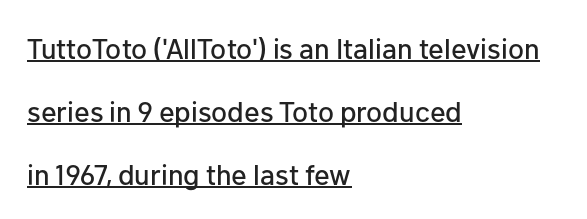
The image shows 29 px sans-serif type, upright; set left-aligned, loose line spacing (2.17x), normal letter spacing, underlined; low stroke contrast and a medium x-height.
